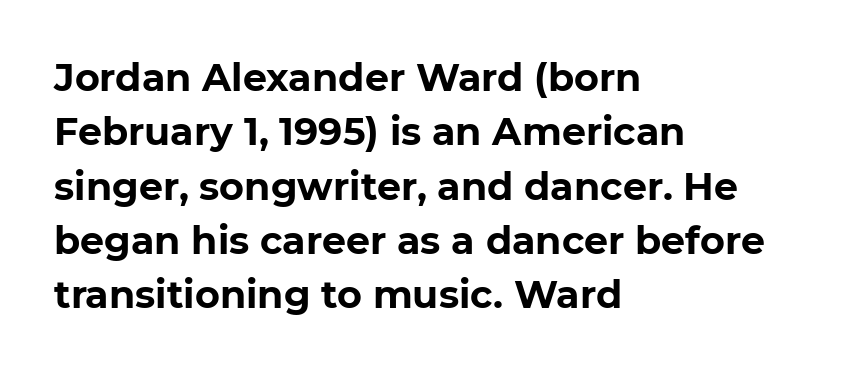
Note the varied advance widths — an 'i' is clearly narrower than an 'm'. The passage is arranged the way most books set body copy — flush left. You can tell from the bare stems that sans-serif type was used. Characters remain perfectly vertical along every line.
